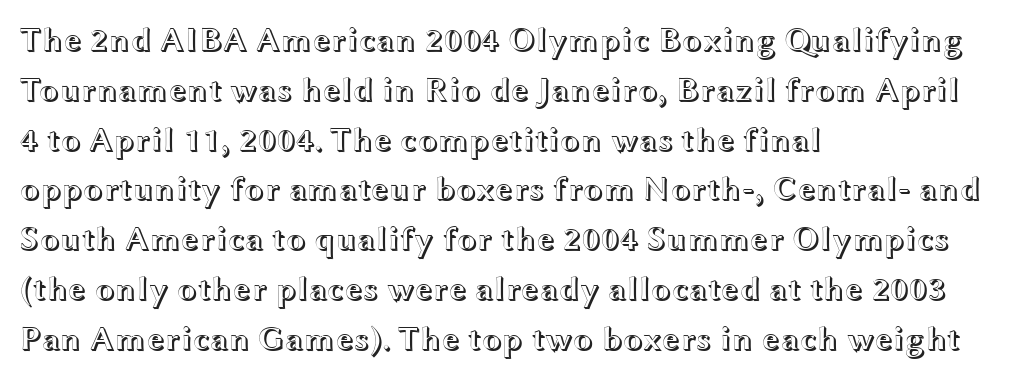
Inter-character spacing is left at the font's built-in metrics. The lines sit at an ordinary, default distance from one another. Is the block centered? No — it sits flush against the left margin. A bare baseline throughout the passage. Spacing verdict: proportional, widths tailored to each character.
